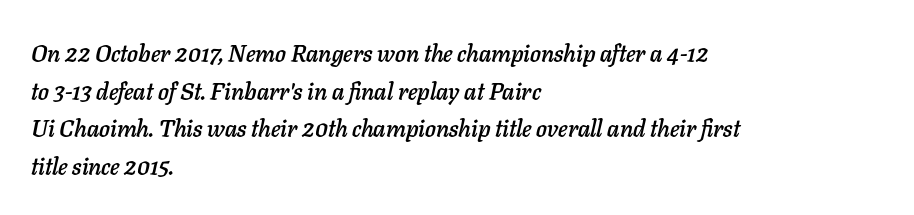
The text block is weighted toward the left margin, trailing off unevenly rightward. How would I describe the line gaps? Plain and ordinary. You could call the tracking neutral — neither tight nor loose. Posture: slanted. Quick note: underline off.
